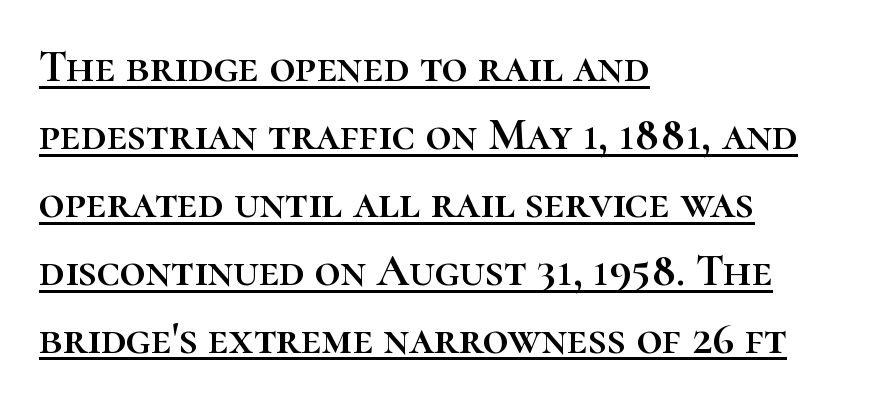
Q: Is the text italic (slanted)? A: No, it is upright.
Q: Is the text underlined? A: Yes.
Q: How is the paragraph aligned? A: Left-aligned.
Q: Is the spacing between letters normal or unusually wide? A: Normal.
Q: Is the spacing between lines tight, normal or loose? A: Normal.
Q: Width (condensed, normal, or wide)? A: Normal.
Q: Stroke contrast? A: High.
Q: x-height? A: Medium.
Q: Monospaced? A: No.
